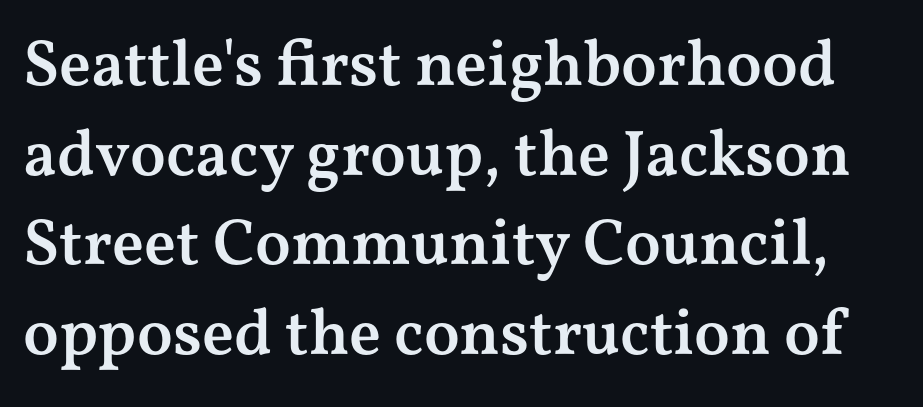
The image shows 65 px semibold, wide serif type, upright; set normal line spacing (1.38x), normal letter spacing, not underlined; medium stroke contrast and a medium x-height.
